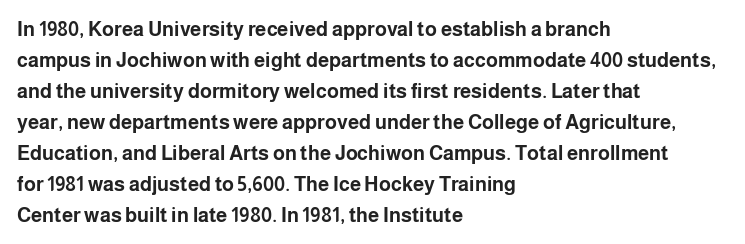
The image shows 20 px bold type, upright; set left-aligned, normal line spacing (1.55x), normal letter spacing, not underlined.
